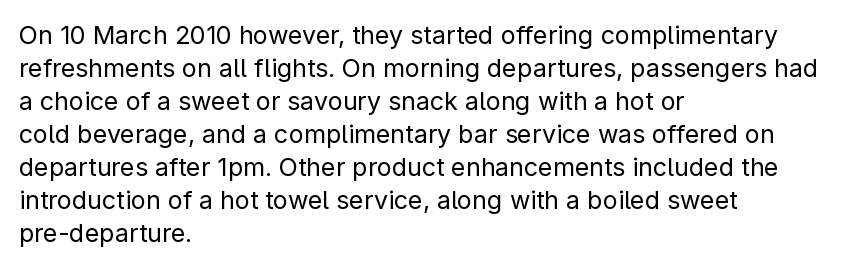
The setting favours the left margin, as ordinary paragraphs usually do. The letters stand upright; this is a roman face. Does the leading feel generous? No, just average. The passage shown has conventional tracking throughout. Each stroke keeps to a modest, everyday thickness or less.
